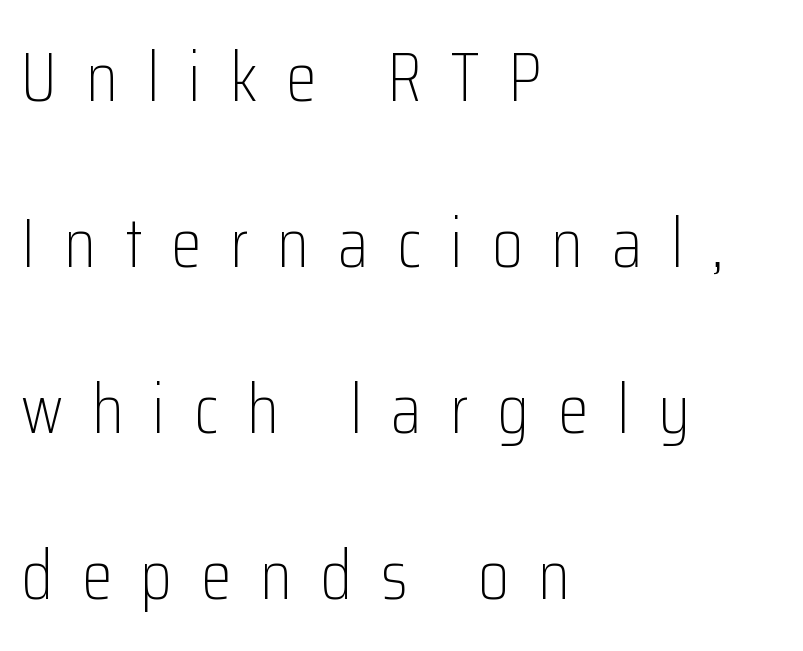
{"serif": "no", "italic": "no", "bold": "no", "weight": "light", "width": "condensed", "stroke_contrast": "low", "x_height": "medium", "monospaced": "no", "underline": "no", "align": "left", "line_spacing": "loose", "line_spacing_ratio": 2.37, "letter_spacing": "wide", "letter_spacing_em": 0.41, "glyph_px": 70}
